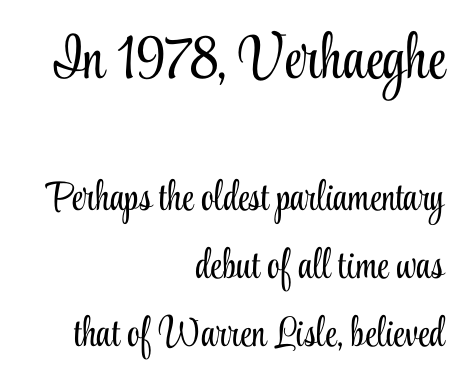
The image shows 62 px light, condensed serif type; set right-aligned, normal line spacing (1.66x), normal letter spacing, not underlined; the first (top) block is 1.51x larger; low stroke contrast and a small x-height.
